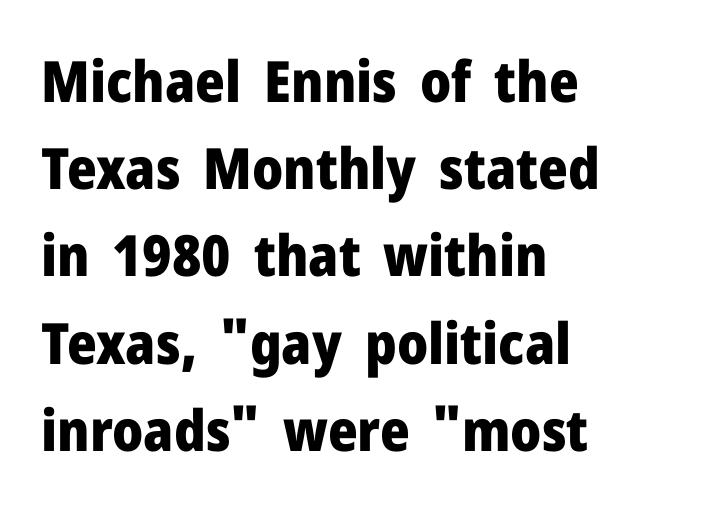
Q: Is the text bold? A: Yes.
Q: Is the text italic (slanted)? A: No, it is upright.
Q: Is the typeface a serif or a sans-serif typeface? A: Sans-serif.
Q: Is the text underlined? A: No.
Q: How is the paragraph aligned? A: Left-aligned.
Q: Is the spacing between letters normal or unusually wide? A: Normal.
Q: Is the spacing between lines tight, normal or loose? A: Normal.
Q: Width (condensed, normal, or wide)? A: Normal.
Q: Stroke contrast? A: Low.
Q: x-height? A: Medium.
Q: Monospaced? A: No.
